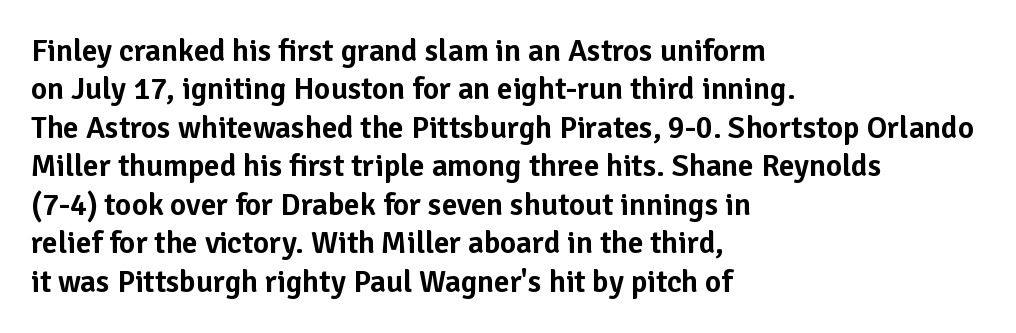
{"serif": "no", "italic": "no", "width": "normal", "stroke_contrast": "low", "x_height": "medium", "monospaced": "no", "underline": "no", "align": "left", "line_spacing_ratio": 1.24, "letter_spacing": "normal", "letter_spacing_em": 0.0, "glyph_px": 31}
